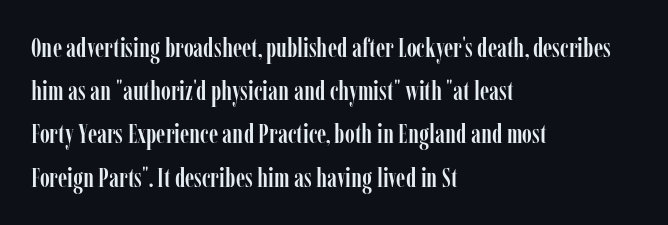
Anything drawn beneath the words? Only blank space. In terms of letterspacing, this is plain default setting. No italicization has been applied; the sample stays upright. The block of text has a typical density, with ordinary space between rows. Horizontal alignment here is leftward, the default for most running prose.
